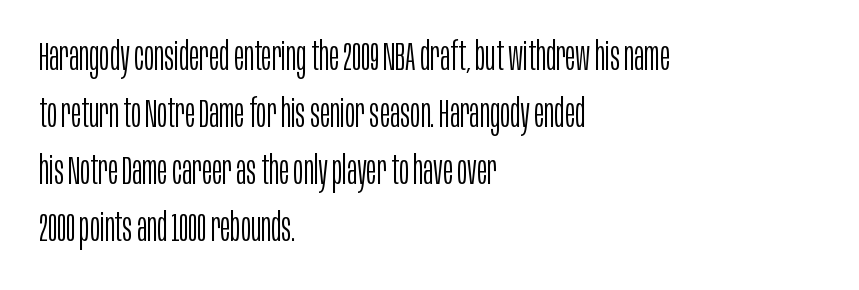
The image shows 39 px light, condensed sans-serif type, upright; set left-aligned, normal line spacing (1.46x), normal letter spacing, not underlined; low stroke contrast and a large x-height.
